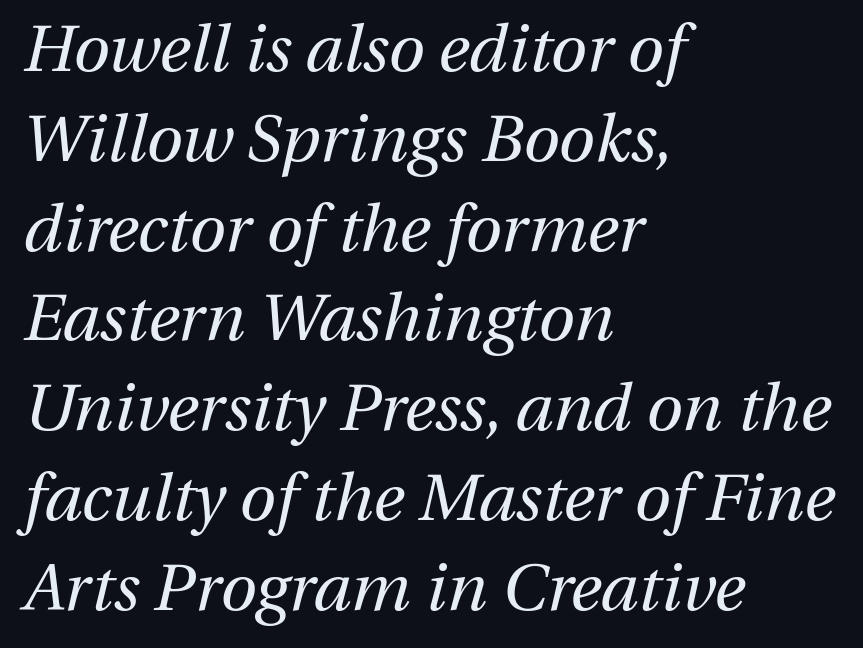
Q: Is the text bold? A: No.
Q: Is the text italic (slanted)? A: Yes, it leans right by about 13 degrees.
Q: Is the text underlined? A: No.
Q: How is the paragraph aligned? A: Left-aligned.
Q: Is the spacing between letters normal or unusually wide? A: Normal.
Q: Is the spacing between lines tight, normal or loose? A: Normal.
Q: Width (condensed, normal, or wide)? A: Normal.
Q: Stroke contrast? A: Medium.
Q: x-height? A: Medium.
Q: Monospaced? A: No.
